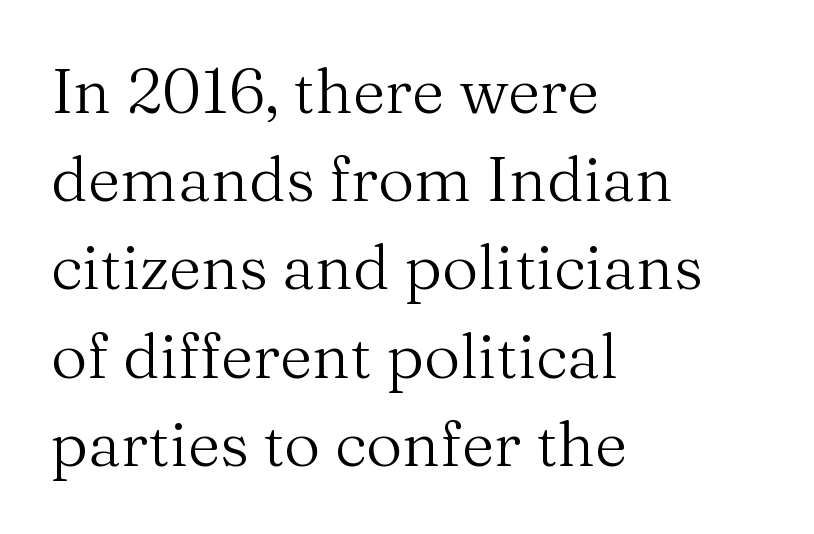
The image shows 63 px regular-weight serif type, upright; set left-aligned, normal line spacing (1.4x), normal letter spacing, not underlined; medium stroke contrast and a medium x-height.
